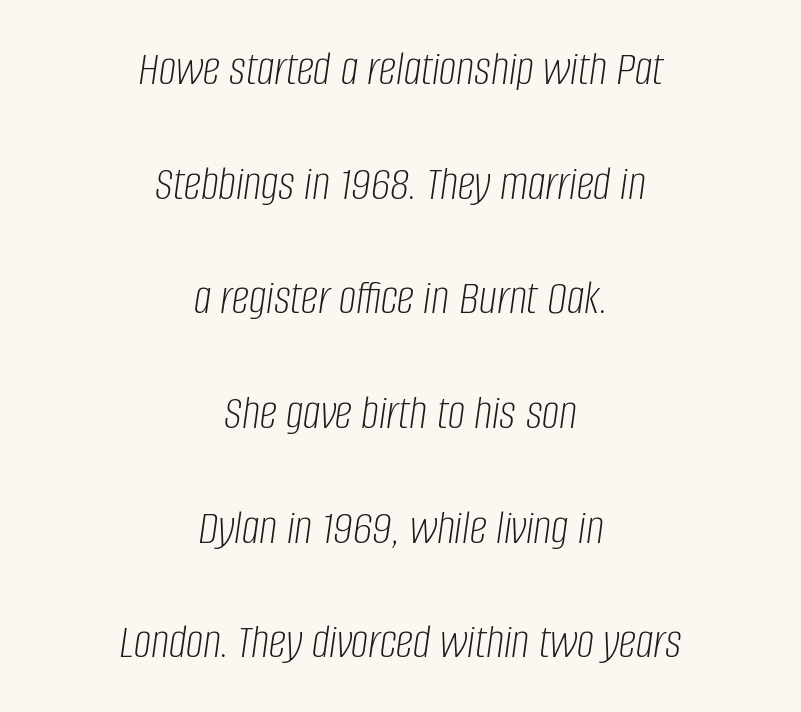
The image shows 49 px light, condensed type, italic (leaning right); set centered, loose line spacing (2.34x), normal letter spacing, not underlined; low stroke contrast and a large x-height.
